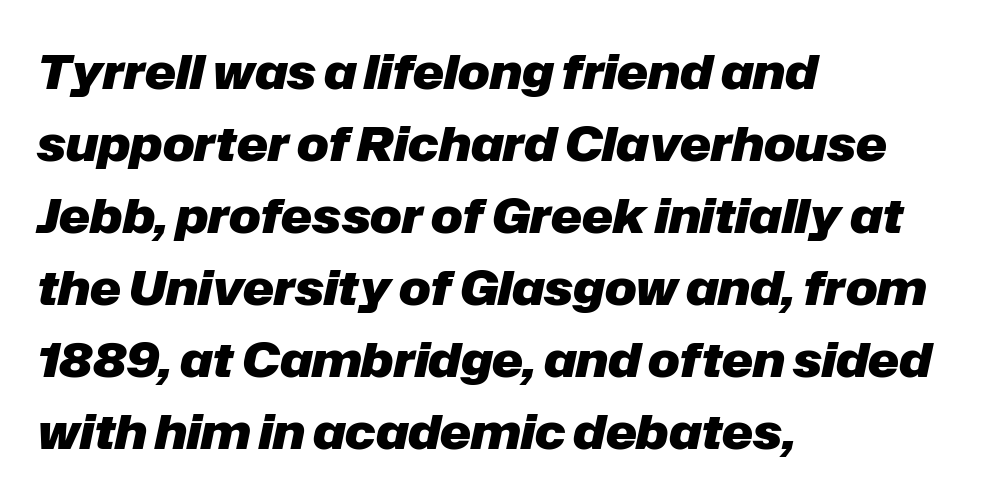
Q: Is the text bold? A: Yes.
Q: Is the text italic (slanted)? A: Yes, it leans right by about 12 degrees.
Q: Is the text underlined? A: No.
Q: How is the paragraph aligned? A: Left-aligned.
Q: Is the spacing between letters normal or unusually wide? A: Normal.
Q: Is the spacing between lines tight, normal or loose? A: Normal.
Q: Width (condensed, normal, or wide)? A: Normal.
Q: Stroke contrast? A: Low.
Q: x-height? A: Medium.
Q: Monospaced? A: No.
